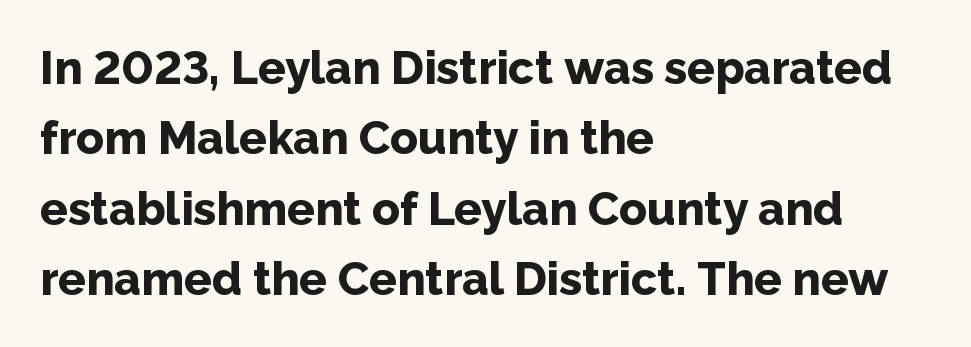
{"serif": "no", "italic": "no", "bold": "yes", "weight": "bold", "width": "normal", "stroke_contrast": "low", "x_height": "medium", "monospaced": "no", "underline": "no", "align": "left", "line_spacing": "normal", "line_spacing_ratio": 1.53, "letter_spacing": "normal", "letter_spacing_em": 0.0, "glyph_px": 46}
